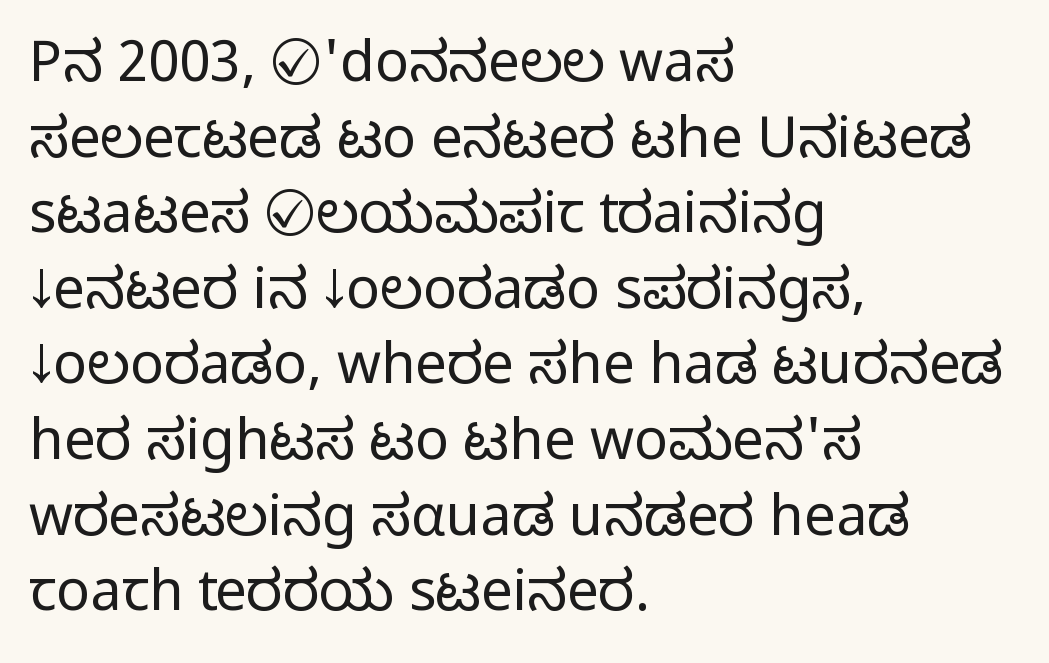
{"serif": "no", "italic": "no", "bold": "no", "weight": "regular", "width": "condensed", "stroke_contrast": "low", "x_height": "large", "monospaced": "no", "underline": "no", "align": "left", "line_spacing": "normal", "line_spacing_ratio": 1.35, "letter_spacing": "normal", "letter_spacing_em": 0.0, "glyph_px": 56}
